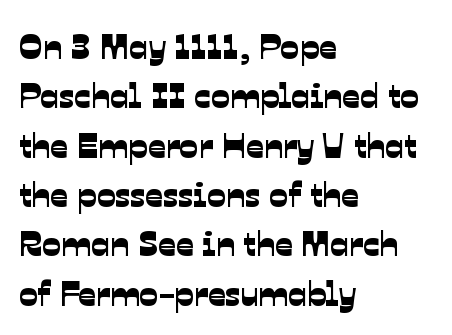
The image shows 35 px sans-serif type; set left-aligned, normal line spacing (1.41x), normal letter spacing, not underlined; low stroke contrast and a medium x-height.
